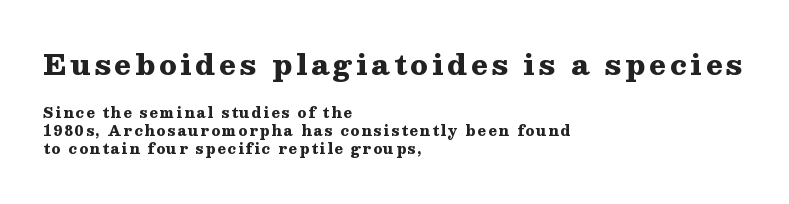
Descenders are the only things crossing below the line. Whoever set this chose a conventional vertical rhythm. The more generous point size was reserved for the upper chunk. Notice how thick the strokes are: this is what a full bold looks like.
